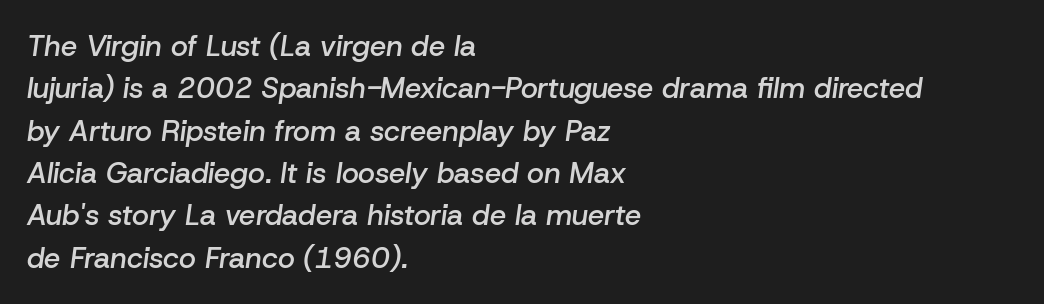
Slightly chunky letters — semibold, I'd say, not full bold. In terms of letterspacing, this is plain default setting. In terms of leading, this rendering sits right in the middle. The gap between lines stays unmarked. In CSS terms this would be text-align: left.
